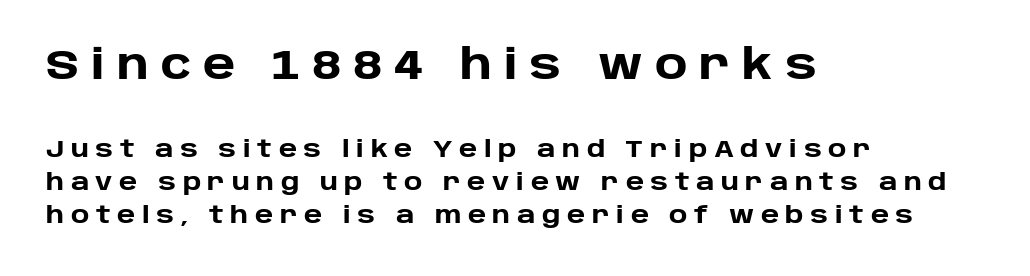
The image shows 41 px heavy sans-serif type, upright; set left-aligned, normal line spacing (1.44x), unusually wide letter spacing (+0.29 em), not underlined; the first (top) block is 1.78x larger; low stroke contrast and a large x-height.
